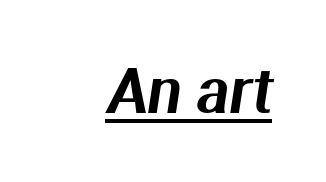
Note the varied advance widths — an 'i' is clearly narrower than an 'm'. Decoration check: the copy is underlined. Grotesque or geometric, the face here clearly has no serifs. Observe the ordinary spacing: letters are neighbours, not strangers.
